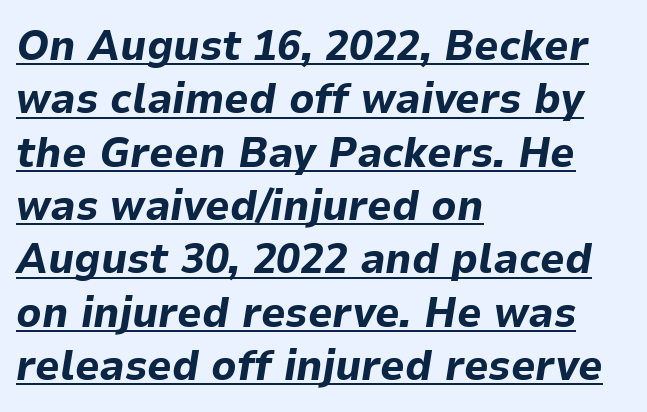
{"italic": "yes", "lean": "right", "slant_degrees": 9, "bold": "yes", "weight": "bold", "width": "normal", "stroke_contrast": "low", "x_height": "medium", "monospaced": "no", "underline": "yes", "align": "left", "line_spacing_ratio": 1.24, "letter_spacing": "normal", "letter_spacing_em": 0.0, "glyph_px": 43}
